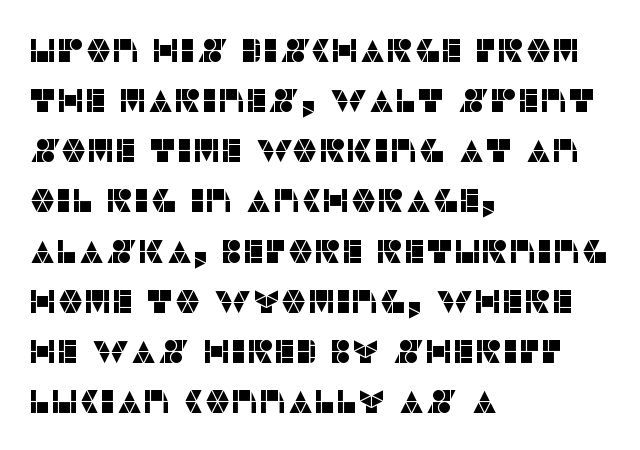
{"serif": "no", "italic": "no", "width": "normal", "stroke_contrast": "low", "x_height": "large", "monospaced": "no", "underline": "no", "align": "left", "line_spacing": "normal", "line_spacing_ratio": 1.52, "letter_spacing": "normal", "letter_spacing_em": 0.0, "glyph_px": 33}
